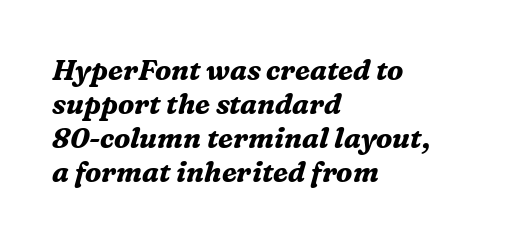
Q: Is the text bold? A: Yes.
Q: Is the text italic (slanted)? A: Yes, it leans right by about 16 degrees.
Q: Is the typeface a serif or a sans-serif typeface? A: Serif.
Q: Is the text underlined? A: No.
Q: How is the paragraph aligned? A: Left-aligned.
Q: Is the spacing between letters normal or unusually wide? A: Normal.
Q: Width (condensed, normal, or wide)? A: Normal.
Q: Stroke contrast? A: Medium.
Q: x-height? A: Medium.
Q: Monospaced? A: No.
